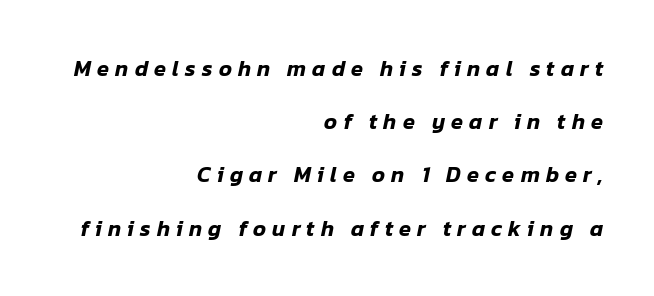
Q: Is the text italic (slanted)? A: Yes, it leans right by about 12 degrees.
Q: Is the text underlined? A: No.
Q: How is the paragraph aligned? A: Right-aligned.
Q: Is the spacing between letters normal or unusually wide? A: Unusually wide.
Q: Is the spacing between lines tight, normal or loose? A: Loose.
